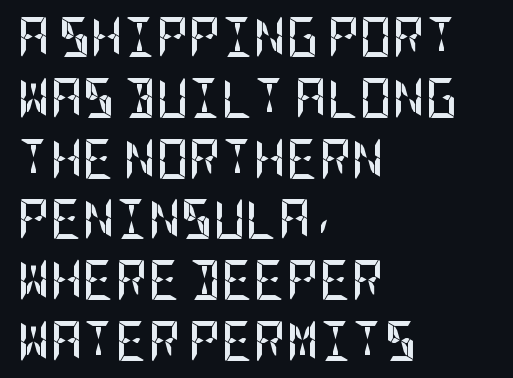
You can tell it's not italic because the verticals are truly vertical. Does the type have serifs? No, each stem ends abruptly. Clear beneath every line of the passage. How are the letters spaced? Ordinarily, with no added tracking. The lines sit at an ordinary, default distance from one another. The typesetting leans heavy: a genuine bold.
